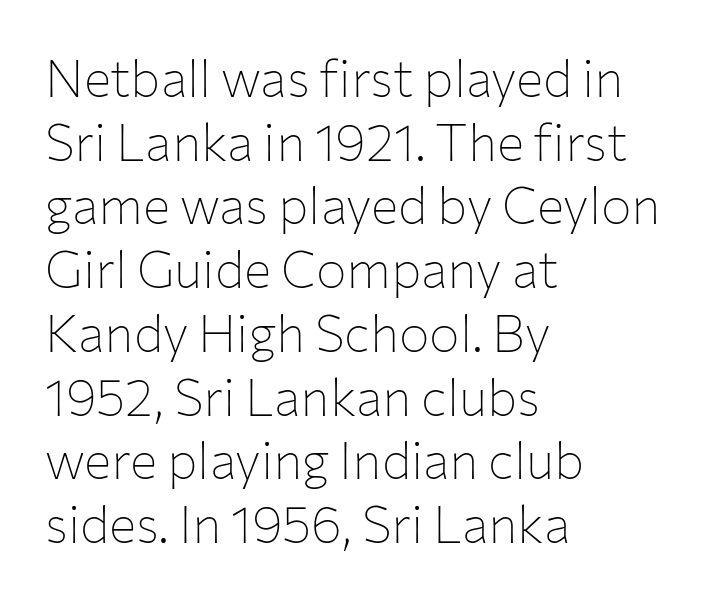
Leading: standard. Designer's note — italics off, roman on. The passage shown is not bold in any degree. Reading down the block, your eye returns to a fixed left position each line. Does extra space separate the letters? No, they use regular spacing. Honestly, there is no underline to notice here at all.
